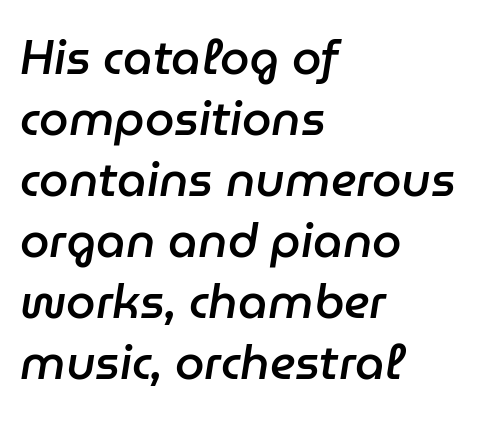
Q: Is the text bold? A: Semi-bold.
Q: Is the text italic (slanted)? A: Yes, it leans right by about 9 degrees.
Q: Is the text underlined? A: No.
Q: How is the paragraph aligned? A: Left-aligned.
Q: Is the spacing between letters normal or unusually wide? A: Normal.
Q: Is the spacing between lines tight, normal or loose? A: Normal.
Q: Width (condensed, normal, or wide)? A: Normal.
Q: Stroke contrast? A: Low.
Q: x-height? A: Medium.
Q: Monospaced? A: No.
